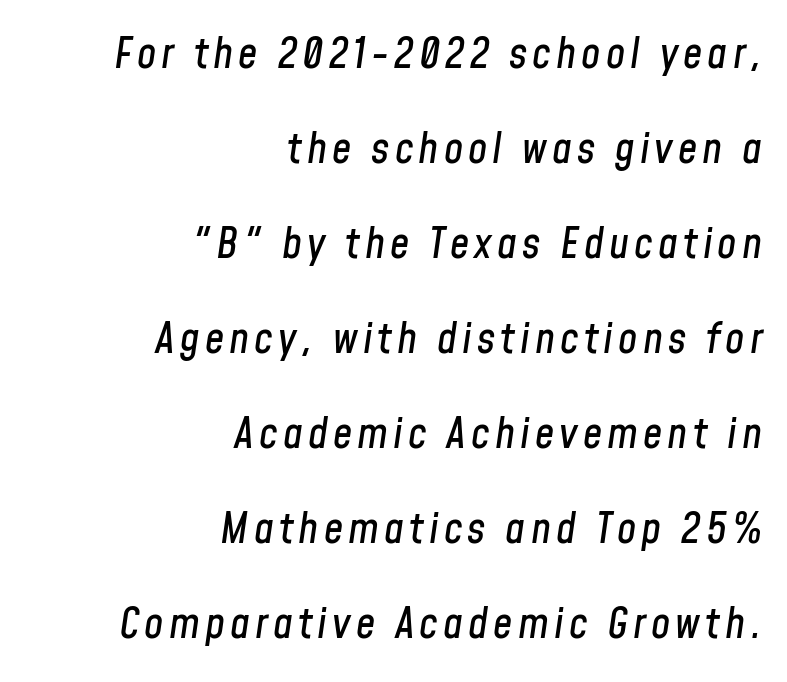
Descenders are the only things crossing below the line. Proportional: the letters do not fall into vertical columns. You can tell it's italic because the verticals aren't actually vertical. The leading is generous, giving the passage an open texture.
